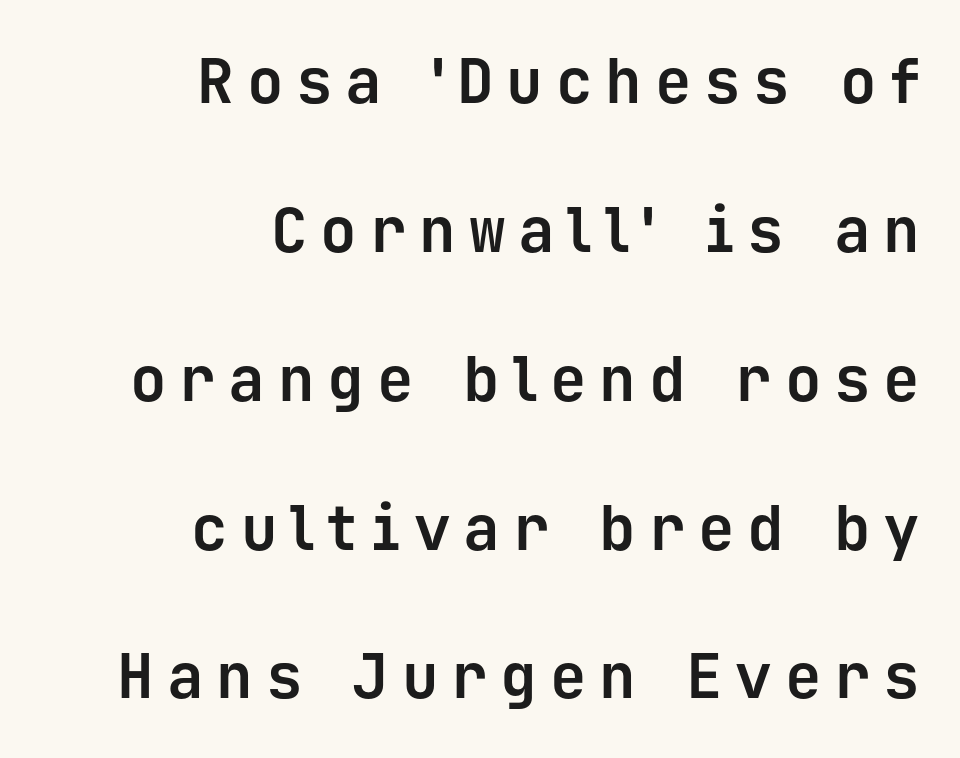
The image shows 61 px bold sans-serif type, upright, monospaced; set right-aligned, loose line spacing (2.44x), unusually wide letter spacing (+0.21 em), not underlined; low stroke contrast and a medium x-height.
